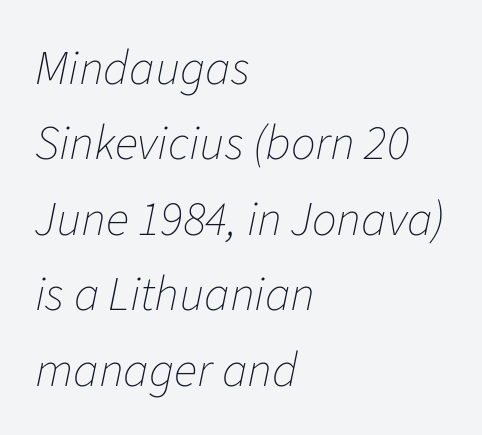
Q: Is the text bold? A: No.
Q: Is the text italic (slanted)? A: Yes, it leans right by about 11 degrees.
Q: Is the text underlined? A: No.
Q: How is the paragraph aligned? A: Left-aligned.
Q: Is the spacing between letters normal or unusually wide? A: Normal.
Q: Is the spacing between lines tight, normal or loose? A: Normal.
Q: Width (condensed, normal, or wide)? A: Normal.
Q: Stroke contrast? A: Low.
Q: x-height? A: Medium.
Q: Monospaced? A: No.
